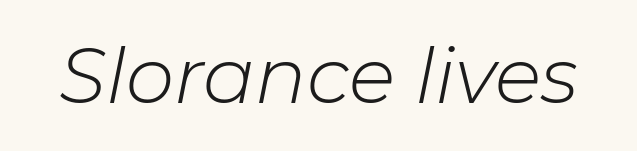
Q: Is the text bold? A: No.
Q: Is the text italic (slanted)? A: Yes, it leans right by about 11 degrees.
Q: Is the text underlined? A: No.
Q: Is the spacing between letters normal or unusually wide? A: Normal.
Q: Width (condensed, normal, or wide)? A: Normal.
Q: Stroke contrast? A: Low.
Q: x-height? A: Medium.
Q: Monospaced? A: No.
